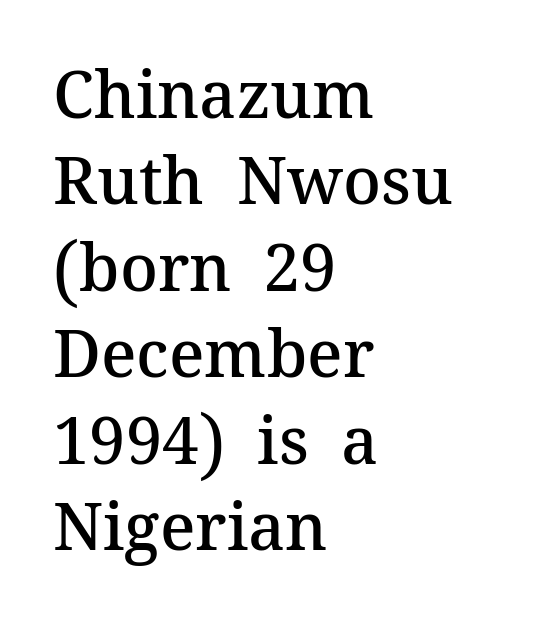
The image shows 65 px semibold serif type, upright; set left-aligned, normal line spacing (1.33x), normal letter spacing, not underlined; medium stroke contrast and a medium x-height.
